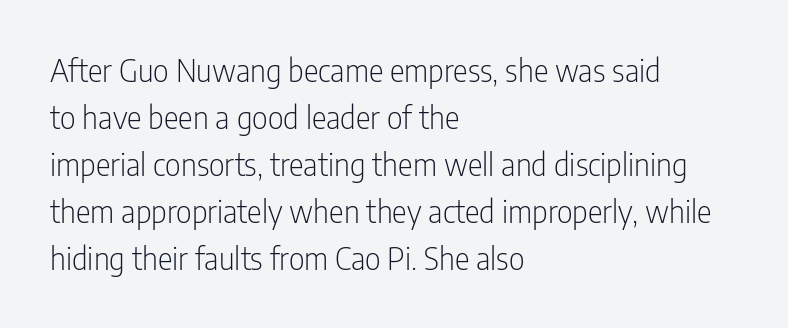
Q: Is the text bold? A: No.
Q: Is the text italic (slanted)? A: No, it is upright.
Q: Is the typeface a serif or a sans-serif typeface? A: Sans-serif.
Q: Is the text underlined? A: No.
Q: How is the paragraph aligned? A: Left-aligned.
Q: Is the spacing between letters normal or unusually wide? A: Normal.
Q: Is the spacing between lines tight, normal or loose? A: Normal.
Q: Width (condensed, normal, or wide)? A: Condensed.
Q: Stroke contrast? A: Low.
Q: x-height? A: Medium.
Q: Monospaced? A: No.
